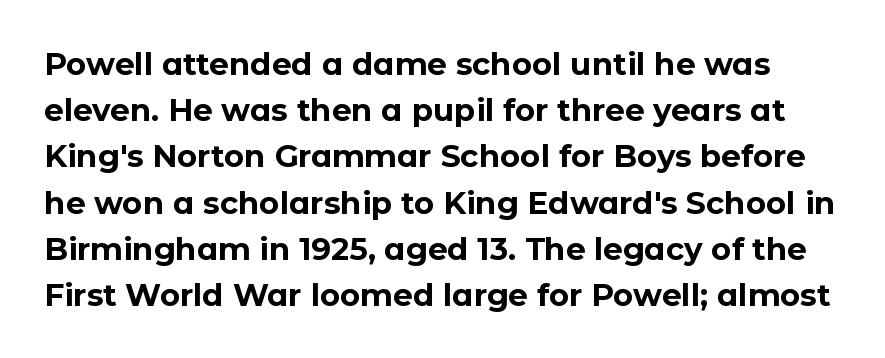
The image shows 31 px bold sans-serif type, upright; set normal line spacing (1.49x), normal letter spacing, not underlined; low stroke contrast and a medium x-height.
